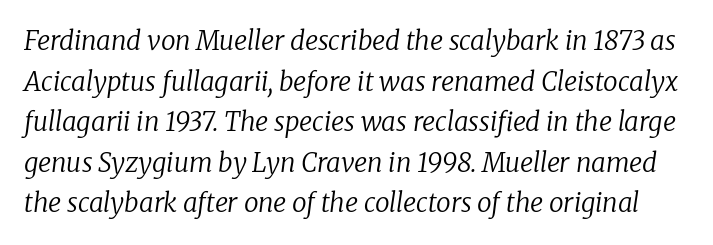
The cut favours lightness, reaching ordinary text weight at its darkest. Does the leading feel generous? No, just average. Italic: yes, the glyphs are oblique. Clear beneath every line of the passage. Here the glyphs are tracked normally, forming tight word shapes.
